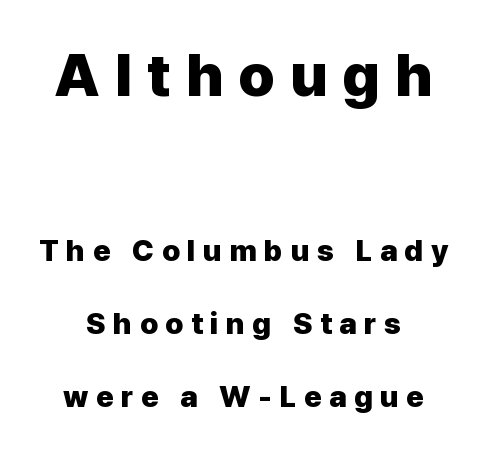
Q: Is the text bold? A: Yes.
Q: Is the text italic (slanted)? A: No, it is upright.
Q: Is the typeface a serif or a sans-serif typeface? A: Sans-serif.
Q: Is the text underlined? A: No.
Q: How is the paragraph aligned? A: Centered.
Q: Is the spacing between letters normal or unusually wide? A: Unusually wide.
Q: Is the spacing between lines tight, normal or loose? A: Loose.
Q: Which block of text is set in a larger size, the first (top) or the second (bottom)? A: The first (top) one.
Q: Width (condensed, normal, or wide)? A: Normal.
Q: Stroke contrast? A: Low.
Q: x-height? A: Medium.
Q: Monospaced? A: No.
